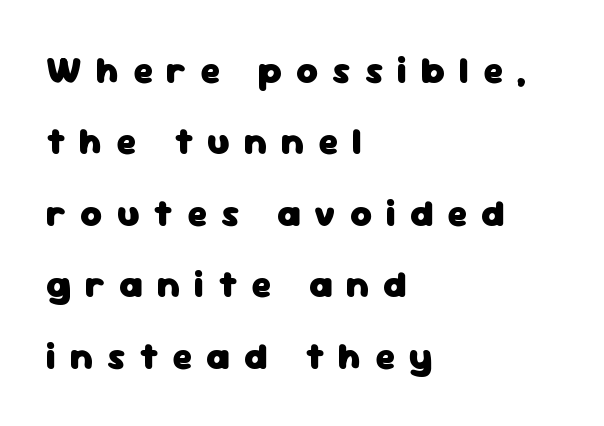
{"serif": "no", "italic": "no", "bold": "yes", "weight": "heavy", "width": "normal", "stroke_contrast": "low", "x_height": "medium", "monospaced": "no", "underline": "no", "align": "left", "line_spacing": "loose", "line_spacing_ratio": 1.93, "letter_spacing": "wide", "letter_spacing_em": 0.38, "glyph_px": 37}
